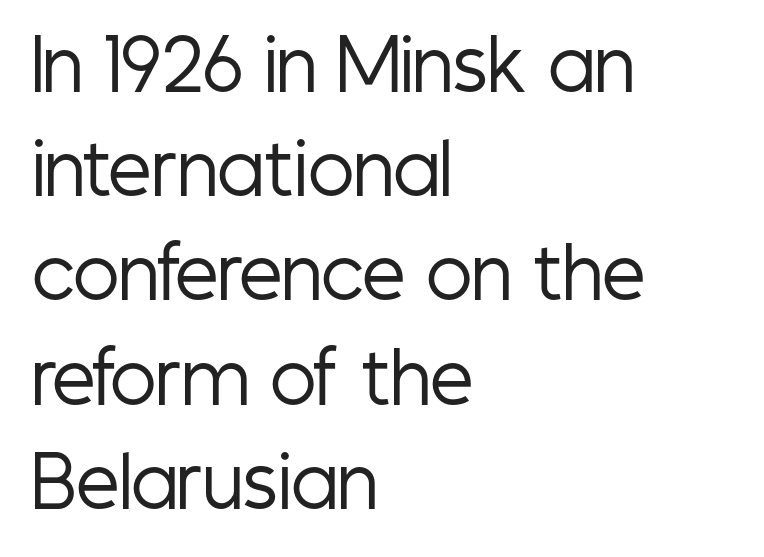
The image shows 69 px regular-weight, condensed sans-serif type, upright; set left-aligned, normal line spacing (1.51x), normal letter spacing, not underlined; low stroke contrast and a medium x-height.
